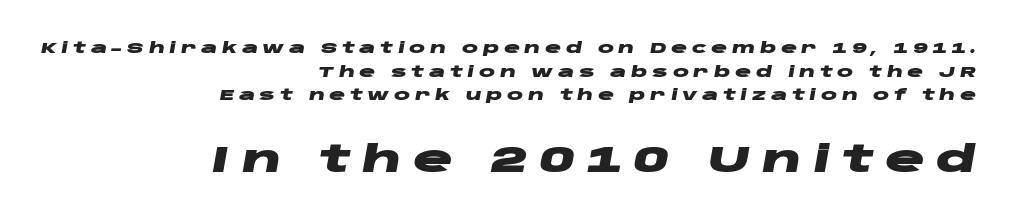
The image shows 37 px heavy, wide type, italic (leaning right); set right-aligned, normal line spacing (1.58x), unusually wide letter spacing (+0.31 em), not underlined; the second (bottom) block is 2.47x larger; low stroke contrast and a large x-height.
